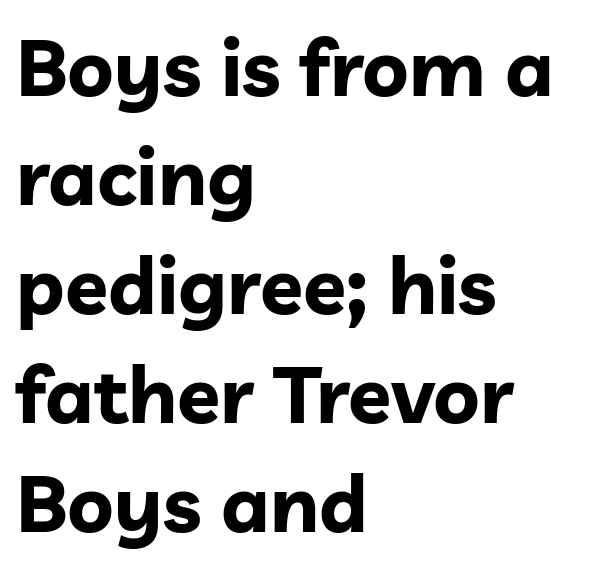
The image shows 79 px bold sans-serif type, upright; set left-aligned, normal line spacing (1.38x), normal letter spacing, not underlined; low stroke contrast and a medium x-height.
